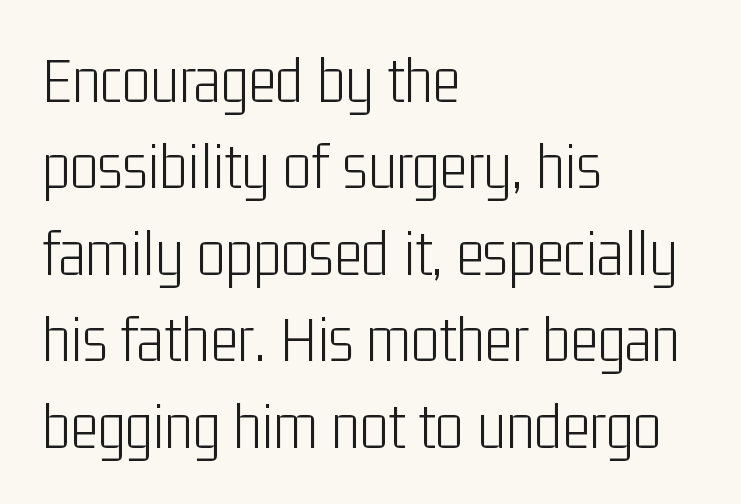
The space between consecutive lines is moderate. The passage shown has conventional tracking throughout. The passage shown is not underscored anywhere. Letters have the restrained weight of plain body copy at most.
